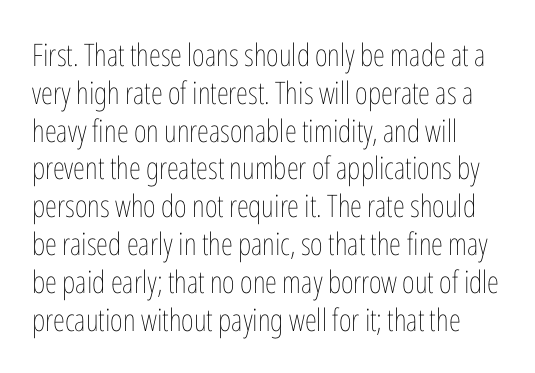
The image shows 31 px thin, condensed type, upright; set line spacing 1.22x, normal letter spacing, not underlined; low stroke contrast and a medium x-height.
